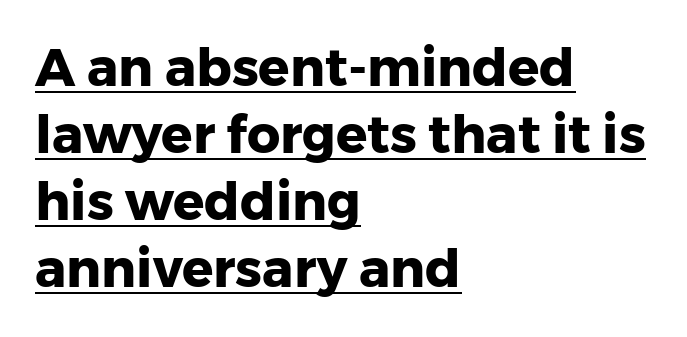
The image shows 52 px heavy sans-serif type, upright; set left-aligned, normal line spacing (1.29x), normal letter spacing, underlined; low stroke contrast and a medium x-height.
